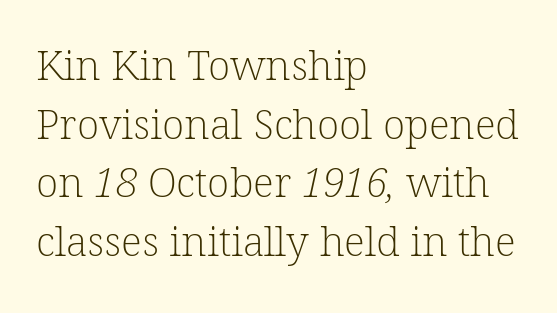
Q: Is the text bold? A: No.
Q: Is the typeface a serif or a sans-serif typeface? A: Serif.
Q: Is the text underlined? A: No.
Q: How is the paragraph aligned? A: Left-aligned.
Q: Is the spacing between letters normal or unusually wide? A: Normal.
Q: Is the spacing between lines tight, normal or loose? A: Normal.
Q: Width (condensed, normal, or wide)? A: Normal.
Q: Stroke contrast? A: Low.
Q: x-height? A: Medium.
Q: Monospaced? A: No.
